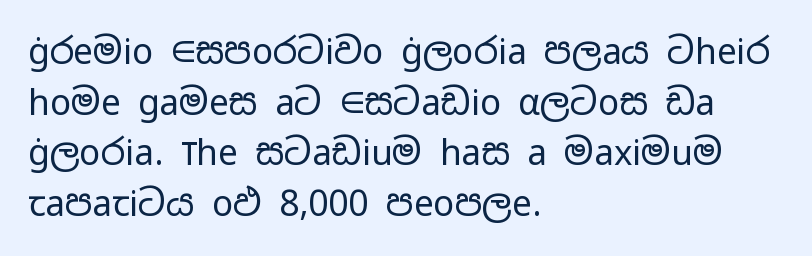
Type style note: lacks serifs. Characters follow at the spacing the type designer built in. Nope, not italic — everything's standing straight. Is the stroke heavy? The answer is a plain regular-or-lighter. Underlining? Definitely not there.
